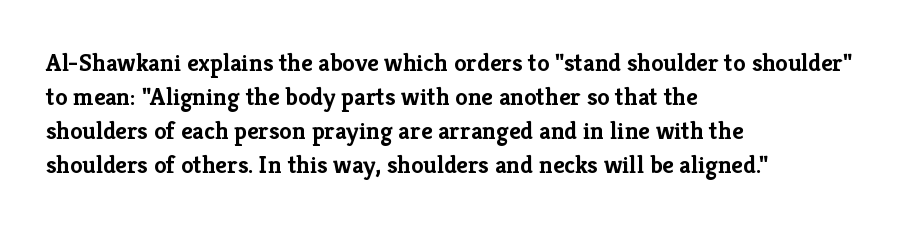
Q: Is the text bold? A: Yes.
Q: Is the text italic (slanted)? A: No, it is upright.
Q: Is the text underlined? A: No.
Q: How is the paragraph aligned? A: Left-aligned.
Q: Is the spacing between letters normal or unusually wide? A: Normal.
Q: Is the spacing between lines tight, normal or loose? A: Normal.
